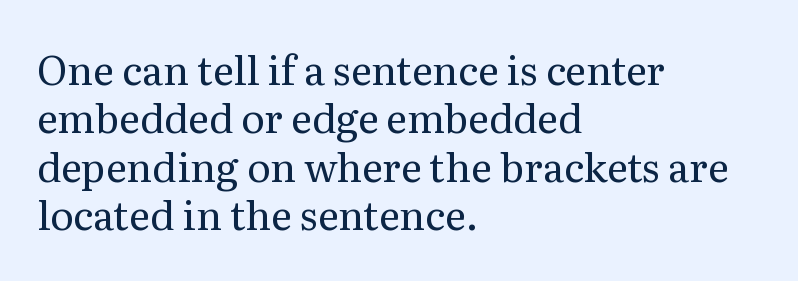
The image shows 40 px regular-weight serif type, upright; set left-aligned, line spacing 1.21x, normal letter spacing, not underlined; medium stroke contrast and a medium x-height.
